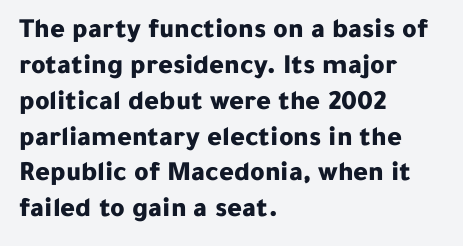
A student would call this left alignment; a typographer would say flush left, rag right. Caption: bold face, heavy strokes. Nope, not italic — everything's standing straight. Compared with typical paragraphs, the rows here are spaced about the same. Type style note: lacks serifs. Bare-footed words on every line.
